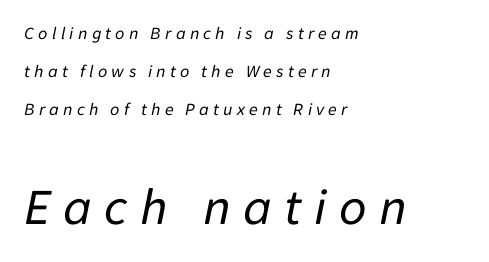
{"italic": "yes", "lean": "right", "slant_degrees": 11, "bold": "no", "weight": "regular", "width": "normal", "stroke_contrast": "low", "x_height": "medium", "monospaced": "no", "underline": "no", "align": "left", "line_spacing": "loose", "line_spacing_ratio": 2.12, "letter_spacing": "wide", "letter_spacing_em": 0.23, "larger_block": "second", "size_ratio": 2.94, "glyph_px": 53}
